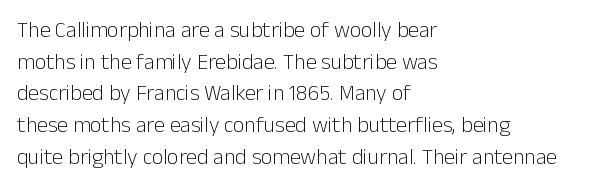
The image shows 22 px text type, upright; set left-aligned, normal line spacing (1.44x), normal letter spacing, not underlined.
